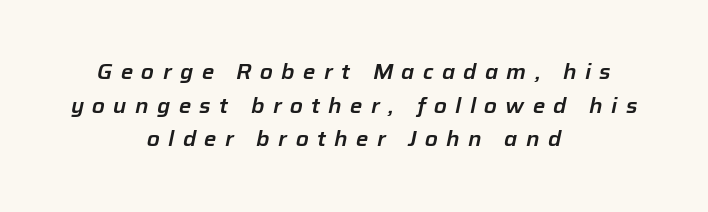
{"italic": "yes", "lean": "right", "slant_degrees": 12, "underline": "no", "align": "center", "line_spacing": "normal", "line_spacing_ratio": 1.6, "letter_spacing": "wide", "letter_spacing_em": 0.4, "glyph_px": 21}
